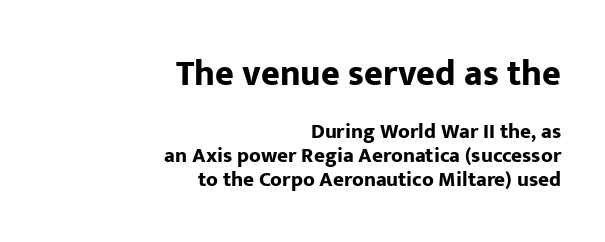
The image shows 36 px bold sans-serif type, upright; set right-aligned, tight line spacing (1.14x), normal letter spacing, not underlined; the first (top) block is 1.71x larger; low stroke contrast and a medium x-height.
